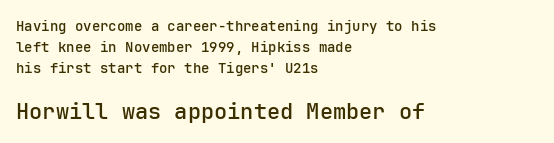
Q: Is the text italic (slanted)? A: No, it is upright.
Q: Is the text underlined? A: No.
Q: How is the paragraph aligned? A: Left-aligned.
Q: Is the spacing between letters normal or unusually wide? A: Normal.
Q: Is the spacing between lines tight, normal or loose? A: Normal.
Q: Which block of text is set in a larger size, the first (top) or the second (bottom)? A: The second (bottom) one.
